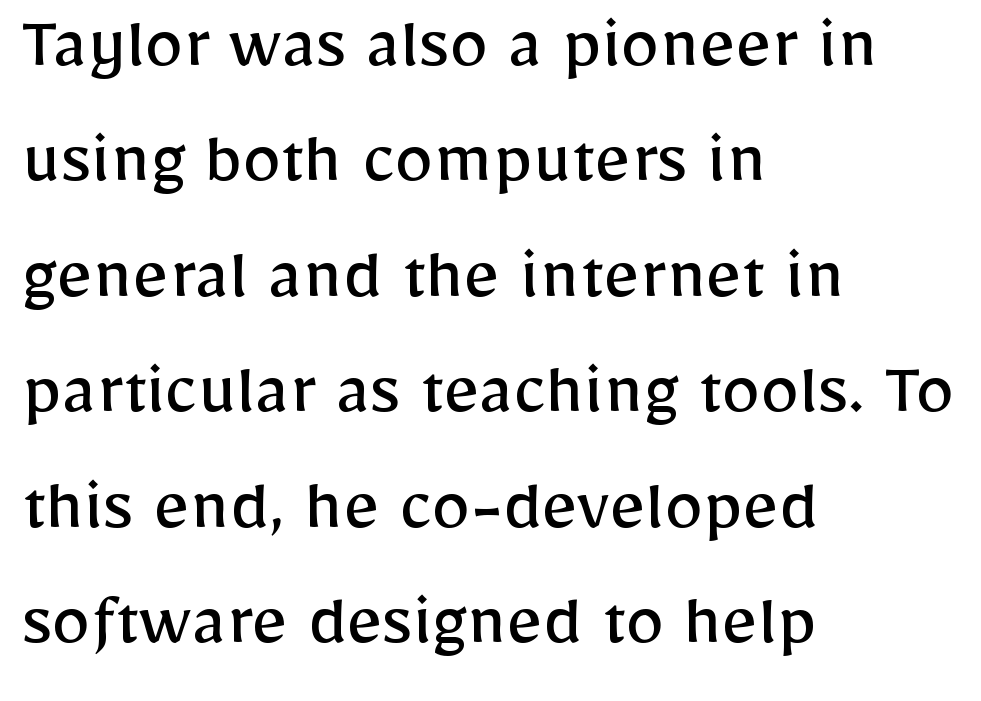
Q: Is the text bold? A: No.
Q: Is the text italic (slanted)? A: No, it is upright.
Q: Is the typeface a serif or a sans-serif typeface? A: Sans-serif.
Q: Is the text underlined? A: No.
Q: How is the paragraph aligned? A: Left-aligned.
Q: Is the spacing between letters normal or unusually wide? A: Normal.
Q: Is the spacing between lines tight, normal or loose? A: Normal.
Q: Width (condensed, normal, or wide)? A: Normal.
Q: Stroke contrast? A: Low.
Q: x-height? A: Medium.
Q: Monospaced? A: No.
